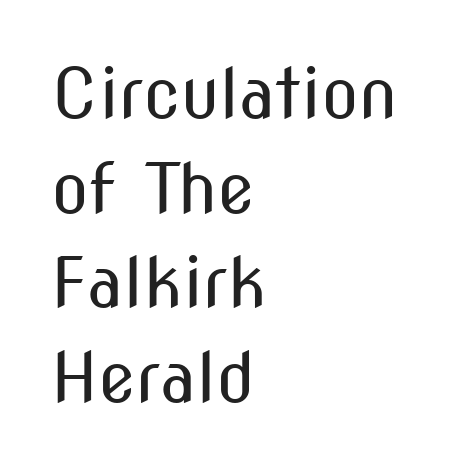
{"serif": "no", "italic": "no", "bold": "no", "weight": "regular", "width": "condensed", "stroke_contrast": "medium", "x_height": "medium", "monospaced": "no", "underline": "no", "align": "left", "line_spacing": "normal", "line_spacing_ratio": 1.37, "letter_spacing": "normal", "letter_spacing_em": 0.0, "glyph_px": 69}
